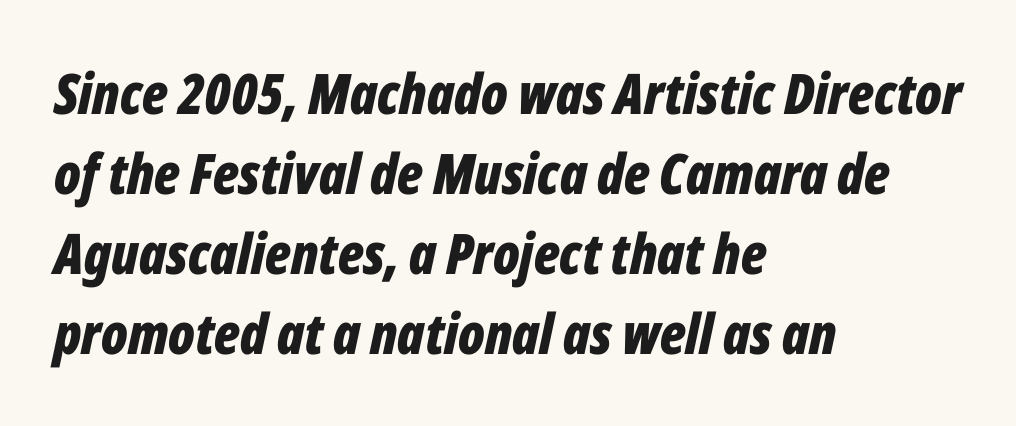
Yep, that's italic — everything's leaning. Unmarked baselines from the first word to the last. Words appear dense and cohesive because spacing is normal. Strong, thick strokes mark this as bold type.
